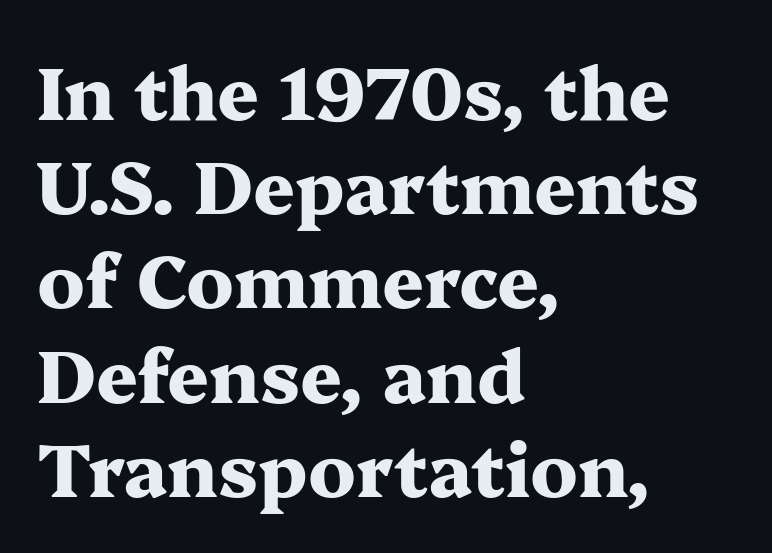
The image shows 73 px heavy, wide serif type, upright; set left-aligned, normal line spacing (1.29x), normal letter spacing, not underlined; medium stroke contrast and a medium x-height.
